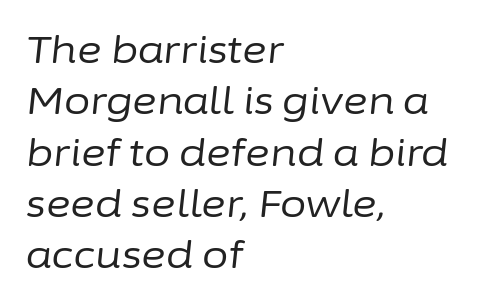
Every character sits at an angle, as italics do. This block has exactly the height ordinary leading produces. Summary of weight: not heavy and not bold. Between one letter and the next there's only the usual sliver of space.
